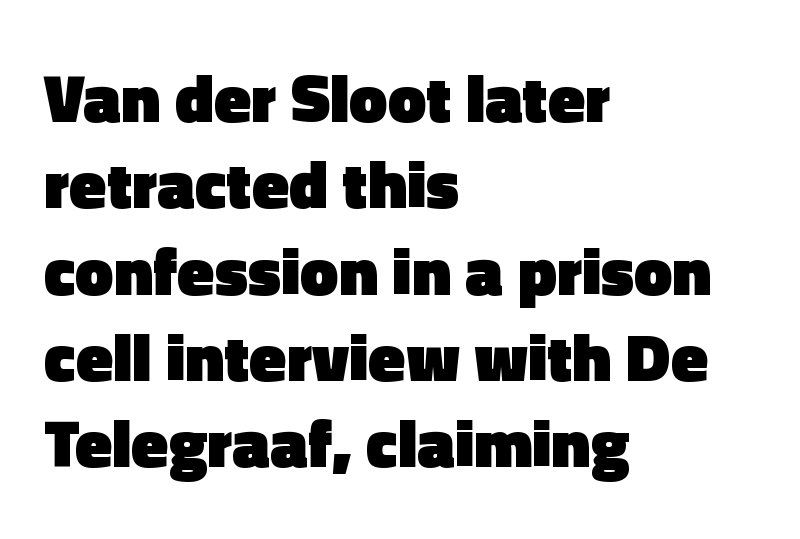
Q: Is the text bold? A: Yes.
Q: Is the text italic (slanted)? A: No, it is upright.
Q: Is the typeface a serif or a sans-serif typeface? A: Sans-serif.
Q: Is the text underlined? A: No.
Q: How is the paragraph aligned? A: Left-aligned.
Q: Is the spacing between letters normal or unusually wide? A: Normal.
Q: Is the spacing between lines tight, normal or loose? A: Normal.
Q: Width (condensed, normal, or wide)? A: Normal.
Q: x-height? A: Medium.
Q: Monospaced? A: No.
